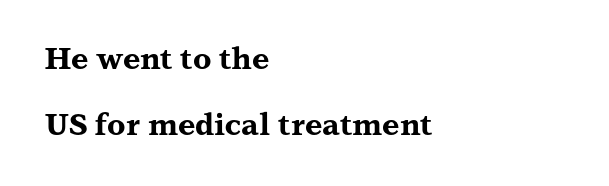
Spacing verdict: proportional, widths tailored to each character. The lines are quadded left. Letter spacing: default. The sample has been set heavy, in full bold. No word sits above an underline. Widely set lines give the paragraph a tall, airy silhouette.
